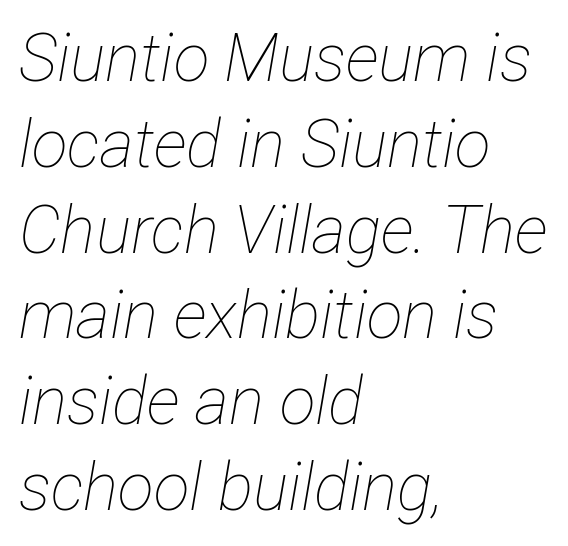
Q: Is the text bold? A: No.
Q: Is the text italic (slanted)? A: Yes, it leans right by about 12 degrees.
Q: Is the text underlined? A: No.
Q: How is the paragraph aligned? A: Left-aligned.
Q: Is the spacing between letters normal or unusually wide? A: Normal.
Q: Is the spacing between lines tight, normal or loose? A: Normal.
Q: Width (condensed, normal, or wide)? A: Condensed.
Q: Stroke contrast? A: Low.
Q: x-height? A: Medium.
Q: Monospaced? A: No.
